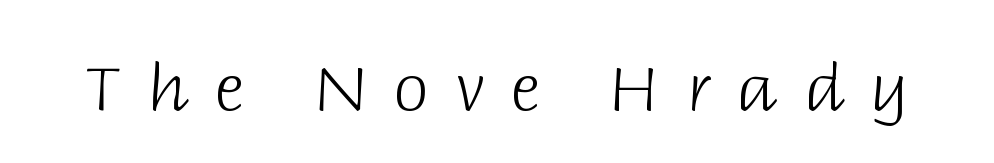
Weight: not bold — regular or lighter. A roman cut, with each character standing at attention. Letter spacing: wide. Is this a fixed-width face? No — the glyphs have proportional, varying widths. In terms of letterform style, serifs are entirely absent. Descenders hang freely into open space.
